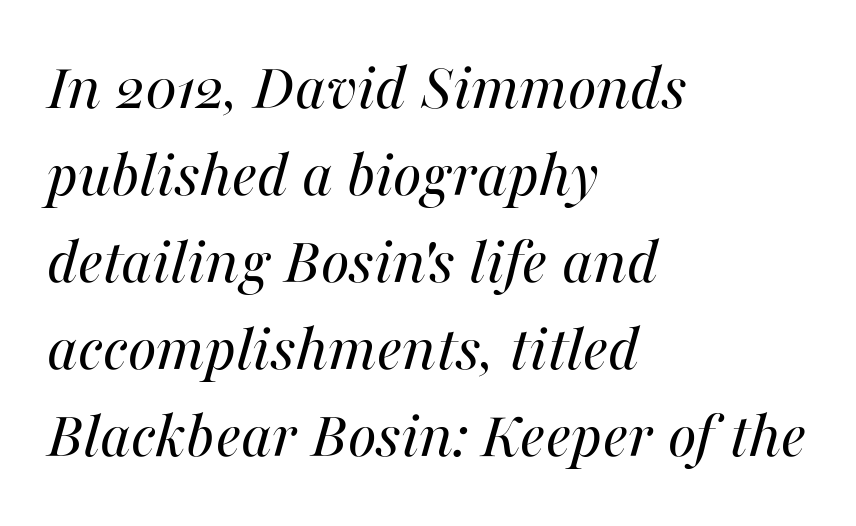
Q: Is the text bold? A: No.
Q: Is the text italic (slanted)? A: Yes, it leans right by about 16 degrees.
Q: Is the text underlined? A: No.
Q: How is the paragraph aligned? A: Left-aligned.
Q: Is the spacing between letters normal or unusually wide? A: Normal.
Q: Is the spacing between lines tight, normal or loose? A: Normal.
Q: Width (condensed, normal, or wide)? A: Normal.
Q: Stroke contrast? A: Medium.
Q: x-height? A: Medium.
Q: Monospaced? A: No.
